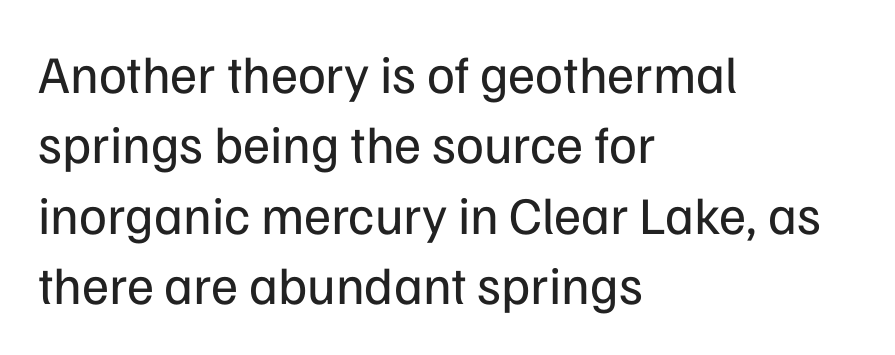
{"serif": "no", "italic": "no", "bold": "no", "weight": "regular", "width": "normal", "stroke_contrast": "low", "x_height": "medium", "monospaced": "no", "underline": "no", "align": "left", "line_spacing": "normal", "line_spacing_ratio": 1.33, "letter_spacing": "normal", "letter_spacing_em": 0.0, "glyph_px": 53}
